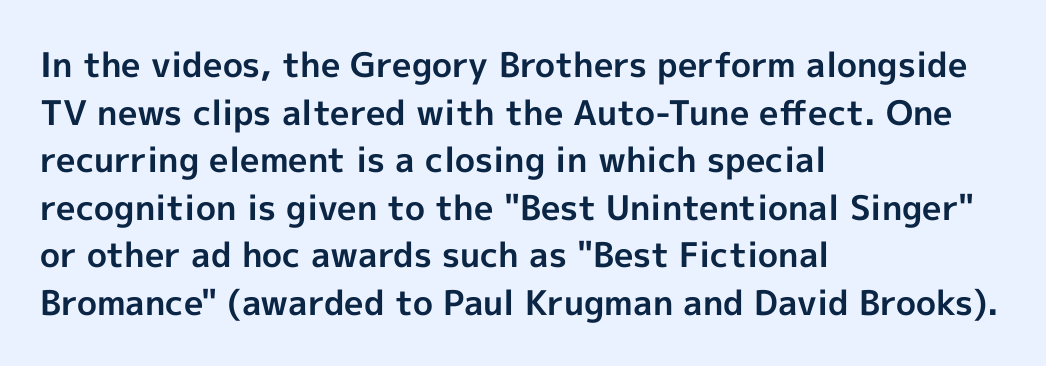
Q: Is the text bold? A: Yes.
Q: Is the text italic (slanted)? A: No, it is upright.
Q: Is the typeface a serif or a sans-serif typeface? A: Sans-serif.
Q: Is the text underlined? A: No.
Q: How is the paragraph aligned? A: Left-aligned.
Q: Is the spacing between letters normal or unusually wide? A: Normal.
Q: Is the spacing between lines tight, normal or loose? A: Normal.
Q: Width (condensed, normal, or wide)? A: Normal.
Q: x-height? A: Medium.
Q: Monospaced? A: No.
